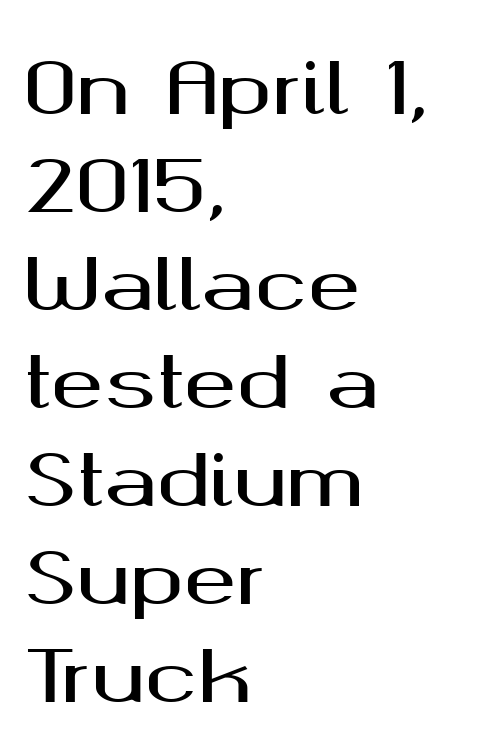
Q: Is the text italic (slanted)? A: No, it is upright.
Q: Is the typeface a serif or a sans-serif typeface? A: Sans-serif.
Q: Is the text underlined? A: No.
Q: How is the paragraph aligned? A: Left-aligned.
Q: Is the spacing between letters normal or unusually wide? A: Normal.
Q: Is the spacing between lines tight, normal or loose? A: Normal.
Q: Width (condensed, normal, or wide)? A: Wide.
Q: Stroke contrast? A: Medium.
Q: x-height? A: Medium.
Q: Monospaced? A: No.
